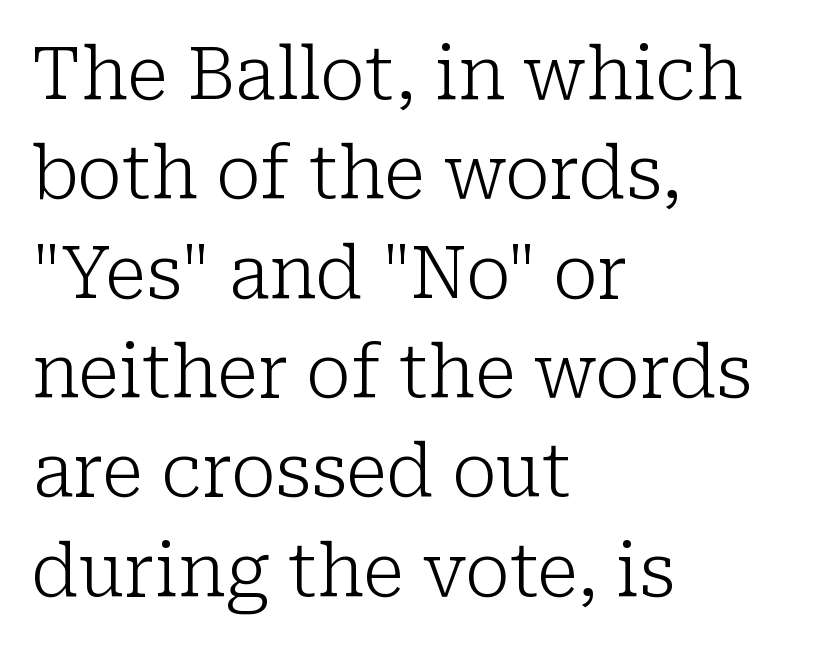
{"serif": "yes", "italic": "no", "bold": "no", "weight": "light", "width": "normal", "stroke_contrast": "low", "x_height": "medium", "monospaced": "no", "underline": "no", "align": "left", "line_spacing": "normal", "line_spacing_ratio": 1.38, "letter_spacing": "normal", "letter_spacing_em": 0.0, "glyph_px": 72}
